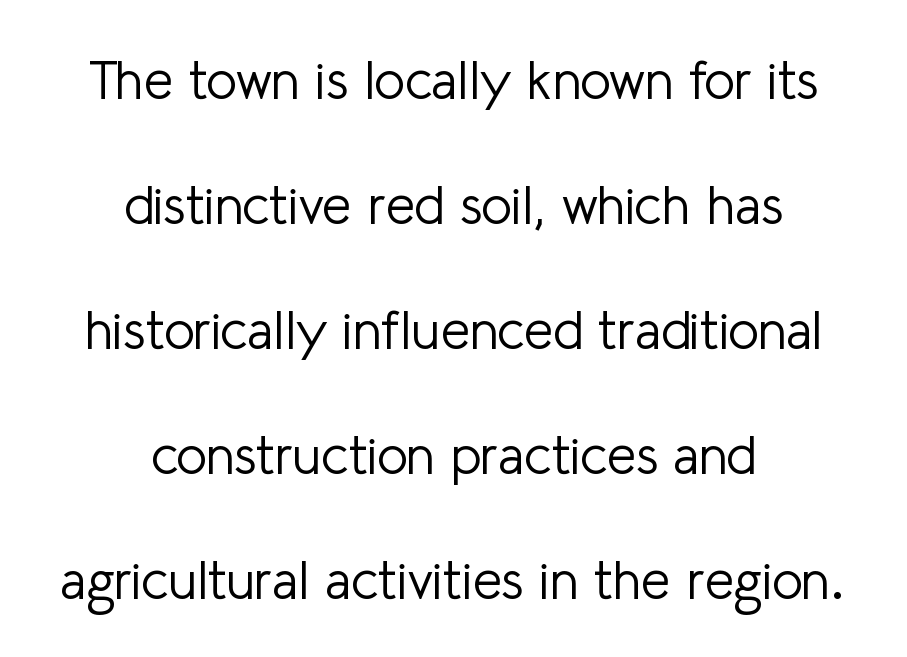
This is sans-serif lettering, the kind often seen on screens and signage. Is the letter spacing exaggerated? No — it looks like the ordinary default. Line starts and ends both wander, symmetrically. Widely set lines give the paragraph a tall, airy silhouette. Is this a fixed-width face? No — the glyphs have proportional, varying widths. Is there any slant? The stems are plumb.
